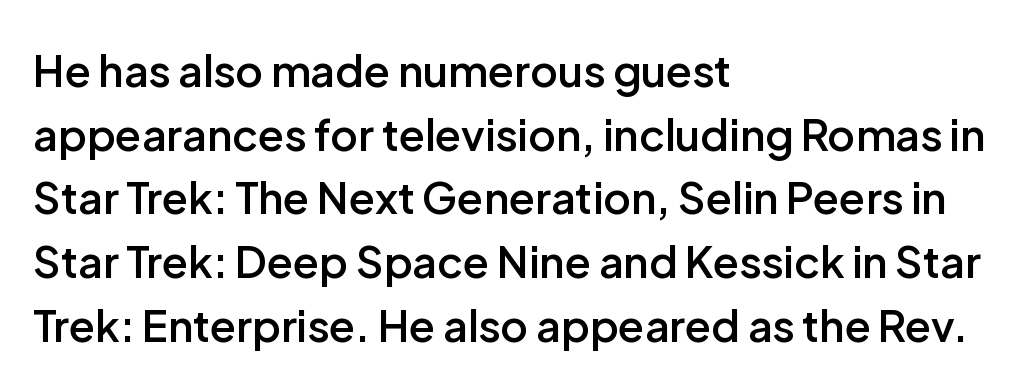
The image shows 43 px semibold sans-serif type, upright; set left-aligned, normal line spacing (1.48x), normal letter spacing, not underlined; low stroke contrast and a medium x-height.
